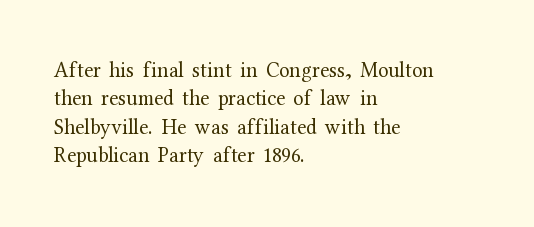
{"italic": "no", "bold": "no", "underline": "no", "align": "left", "line_spacing": "normal", "line_spacing_ratio": 1.35, "letter_spacing": "normal", "letter_spacing_em": 0.0, "glyph_px": 21}
